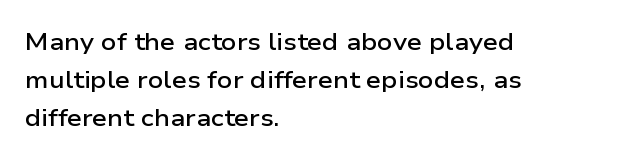
Type without underlining. The rendering keeps characters at their native spacing. It's the straight-up-and-down kind of type. Honestly, the row spacing looks completely unremarkable. One-word summary of the alignment: left. Semibold letterforms, between regular and bold.
